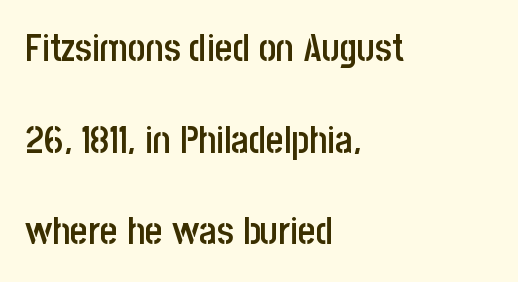
{"serif": "no", "italic": "no", "bold": "semi", "weight": "semibold", "width": "condensed", "stroke_contrast": "low", "x_height": "large", "monospaced": "no", "underline": "no", "align": "left", "line_spacing": "loose", "line_spacing_ratio": 2.41, "letter_spacing": "normal", "letter_spacing_em": 0.0, "glyph_px": 38}
